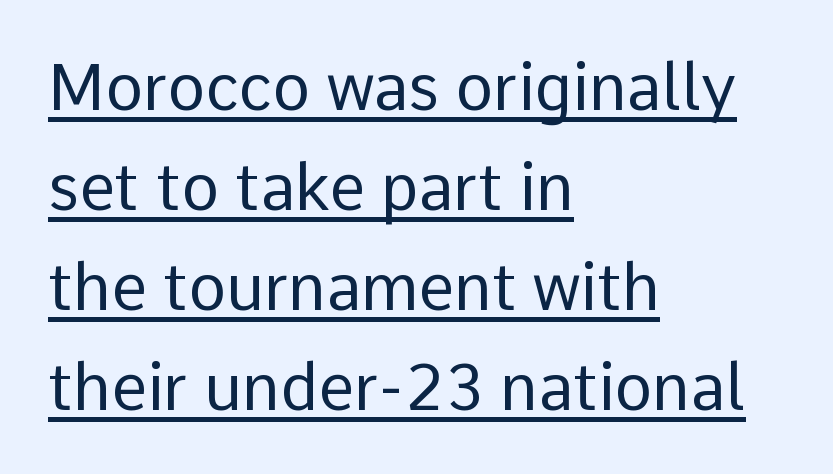
Q: Is the text bold? A: No.
Q: Is the text italic (slanted)? A: No, it is upright.
Q: Is the typeface a serif or a sans-serif typeface? A: Sans-serif.
Q: Is the text underlined? A: Yes.
Q: How is the paragraph aligned? A: Left-aligned.
Q: Is the spacing between letters normal or unusually wide? A: Normal.
Q: Is the spacing between lines tight, normal or loose? A: Normal.
Q: Width (condensed, normal, or wide)? A: Normal.
Q: Stroke contrast? A: Low.
Q: x-height? A: Medium.
Q: Monospaced? A: No.
